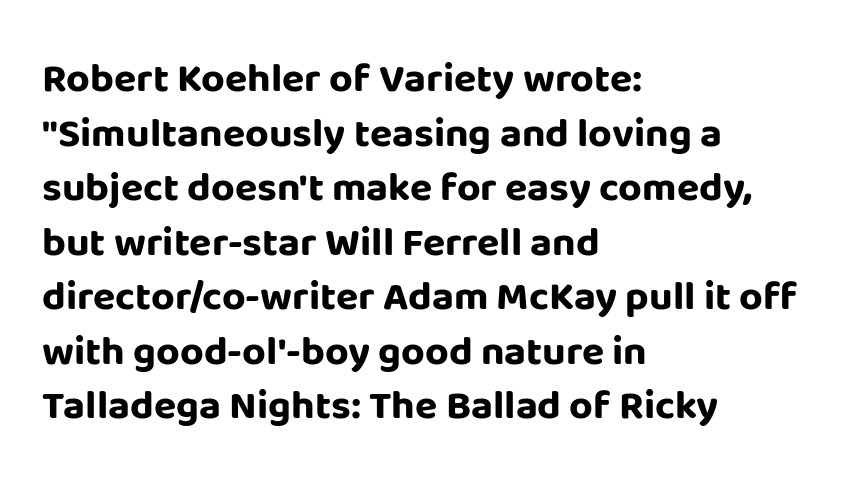
{"serif": "no", "italic": "no", "bold": "yes", "weight": "bold", "width": "normal", "stroke_contrast": "low", "x_height": "large", "monospaced": "no", "underline": "no", "align": "left", "line_spacing": "normal", "line_spacing_ratio": 1.33, "letter_spacing": "normal", "letter_spacing_em": 0.0, "glyph_px": 41}
